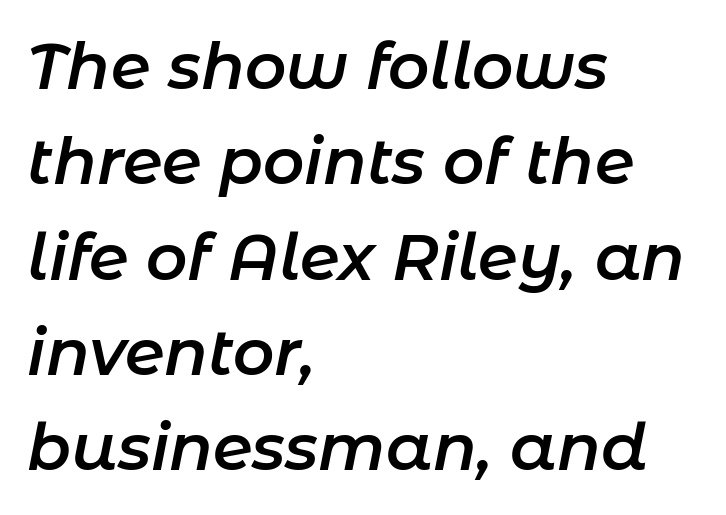
A typesetter would mark this as italic. The characters look somewhat weighty, a semibold short of true bold. Casual observation: everything's shoved over to the left. Clear beneath every line of the passage. Is this a fixed-width face? No — the glyphs have proportional, varying widths. No extra tracking has been applied to these lines.
